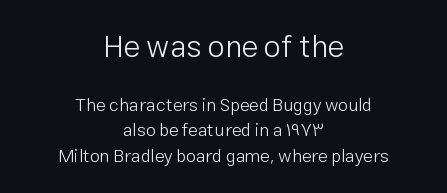
{"serif": "no", "italic": "no", "bold": "no", "weight": "light", "width": "normal", "stroke_contrast": "low", "x_height": "medium", "monospaced": "no", "underline": "no", "align": "center", "line_spacing": "normal", "line_spacing_ratio": 1.42, "letter_spacing": "normal", "letter_spacing_em": 0.0, "larger_block": "first", "size_ratio": 1.72, "glyph_px": 31}
